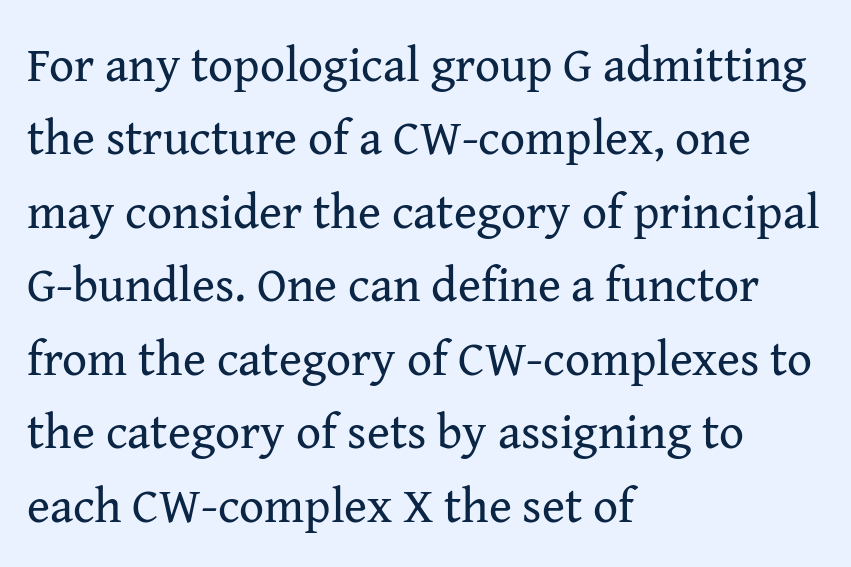
Q: Is the text bold? A: No.
Q: Is the text italic (slanted)? A: No, it is upright.
Q: Is the typeface a serif or a sans-serif typeface? A: Serif.
Q: Is the text underlined? A: No.
Q: How is the paragraph aligned? A: Left-aligned.
Q: Is the spacing between letters normal or unusually wide? A: Normal.
Q: Is the spacing between lines tight, normal or loose? A: Normal.
Q: Width (condensed, normal, or wide)? A: Normal.
Q: Stroke contrast? A: Medium.
Q: x-height? A: Medium.
Q: Monospaced? A: No.
